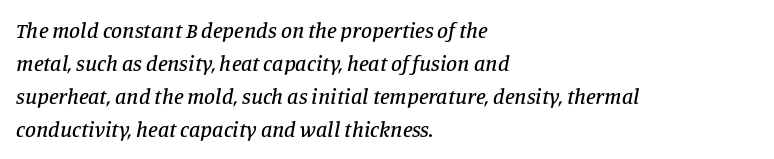
The image shows 22 px text type, italic (leaning right); set left-aligned, normal line spacing (1.5x), normal letter spacing, not underlined.
